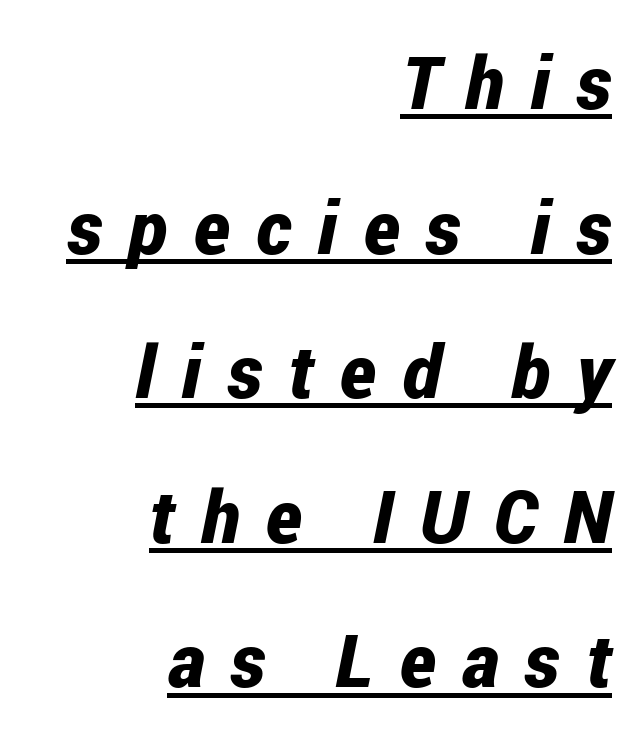
Q: Is the text bold? A: Yes.
Q: Is the text italic (slanted)? A: Yes, it leans right by about 12 degrees.
Q: Is the text underlined? A: Yes.
Q: How is the paragraph aligned? A: Right-aligned.
Q: Is the spacing between letters normal or unusually wide? A: Unusually wide.
Q: Is the spacing between lines tight, normal or loose? A: Loose.
Q: Width (condensed, normal, or wide)? A: Condensed.
Q: Stroke contrast? A: Low.
Q: x-height? A: Medium.
Q: Monospaced? A: No.
